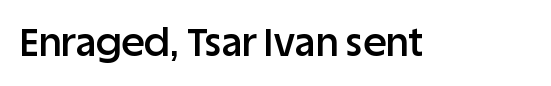
The image shows 39 px semibold sans-serif type, upright; set normal letter spacing, not underlined; low stroke contrast and a large x-height.
